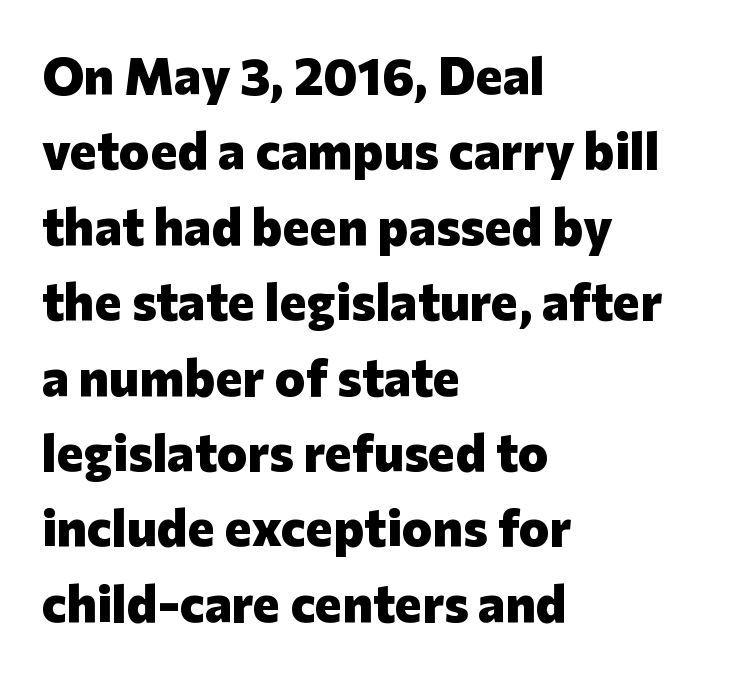
Spacing verdict: proportional, widths tailored to each character. These lines stack with their left ends in a neat column. Whoever set this chose a conventional vertical rhythm. Decoration check: the copy has no underline. The letters sit at their default tracking, neither squeezed nor spread. Stroke terminals: plain, sans-serif.
